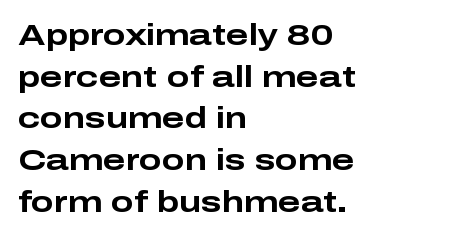
Q: Is the text bold? A: Yes.
Q: Is the text italic (slanted)? A: No, it is upright.
Q: Is the typeface a serif or a sans-serif typeface? A: Sans-serif.
Q: Is the text underlined? A: No.
Q: How is the paragraph aligned? A: Left-aligned.
Q: Is the spacing between letters normal or unusually wide? A: Normal.
Q: Is the spacing between lines tight, normal or loose? A: Normal.
Q: Width (condensed, normal, or wide)? A: Wide.
Q: Stroke contrast? A: Low.
Q: x-height? A: Medium.
Q: Monospaced? A: No.
